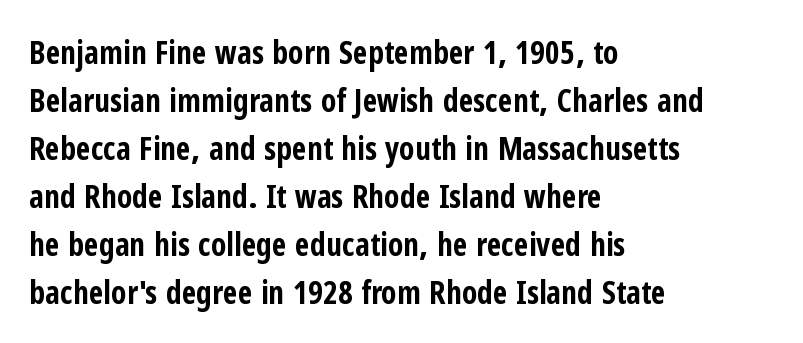
Q: Is the text bold? A: Yes.
Q: Is the text italic (slanted)? A: No, it is upright.
Q: Is the typeface a serif or a sans-serif typeface? A: Sans-serif.
Q: Is the text underlined? A: No.
Q: How is the paragraph aligned? A: Left-aligned.
Q: Is the spacing between letters normal or unusually wide? A: Normal.
Q: Is the spacing between lines tight, normal or loose? A: Normal.
Q: Width (condensed, normal, or wide)? A: Condensed.
Q: Stroke contrast? A: Low.
Q: x-height? A: Medium.
Q: Monospaced? A: No.
